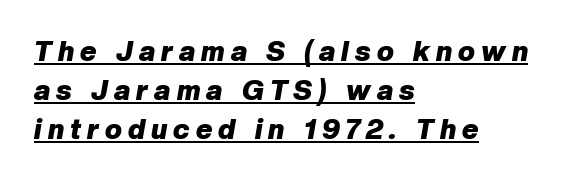
Q: Is the text bold? A: Yes.
Q: Is the text italic (slanted)? A: Yes, it leans right by about 10 degrees.
Q: Is the text underlined? A: Yes.
Q: How is the paragraph aligned? A: Left-aligned.
Q: Is the spacing between letters normal or unusually wide? A: Unusually wide.
Q: Is the spacing between lines tight, normal or loose? A: Normal.
Q: Width (condensed, normal, or wide)? A: Normal.
Q: Stroke contrast? A: Low.
Q: x-height? A: Medium.
Q: Monospaced? A: No.
